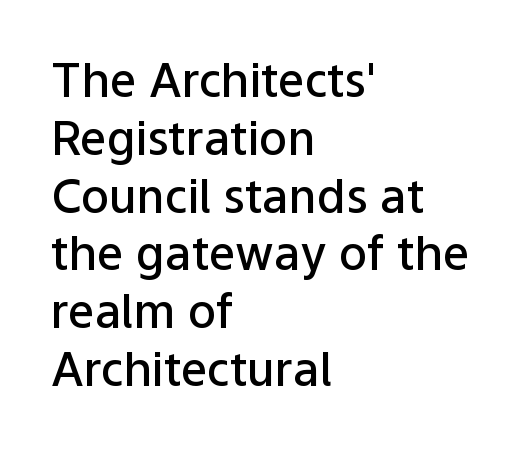
Notice how the passage keeps a crisp vertical edge on the left only. A typesetter would mark this as roman, not italic. Think of a printed novel: that variable character pitch is what you see here. The type is set solid horizontally, with unmodified tracking.
